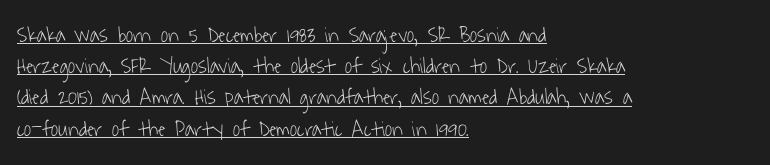
Quick note: interline space is typical. Descenders here cross a horizontal rule under the line. The compositor pushed each line to the left boundary. Counters stay open thanks to moderate or lighter strokes. Tracking here is standard; glyphs follow each other at the usual distance.
